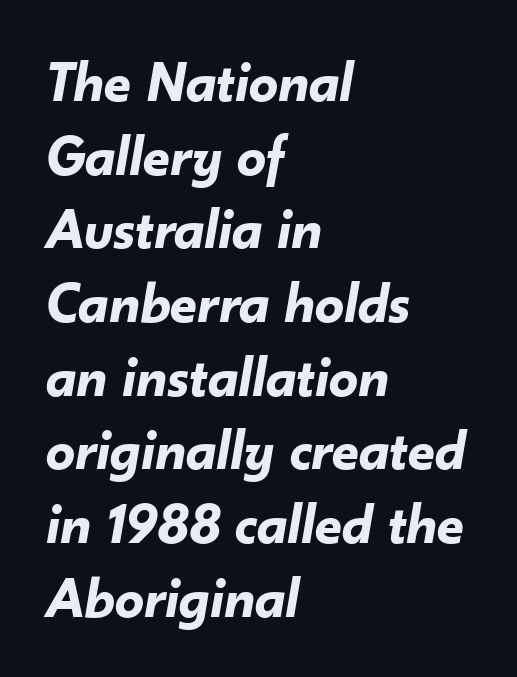
Here the designer chose a conventional face with non-uniform glyph widths. As a designer I'd log this as weight 700, bold. Does the leading feel generous? No, just average. The rendering anchors every line to the left-hand side. There's an unmistakable incline to the writing here.
